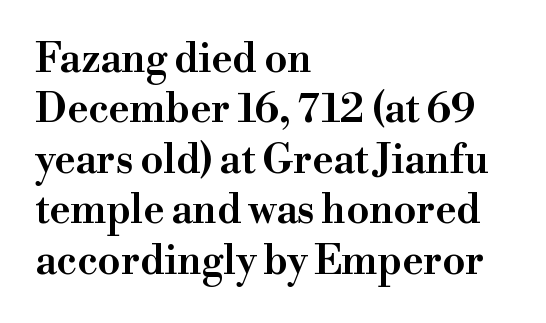
In terms of leading, this rendering sits right in the middle. Beneath every word, the page is bare. Spacing between characters is what you'd get straight out of the box. Ordinary non-slanted type is in use.
